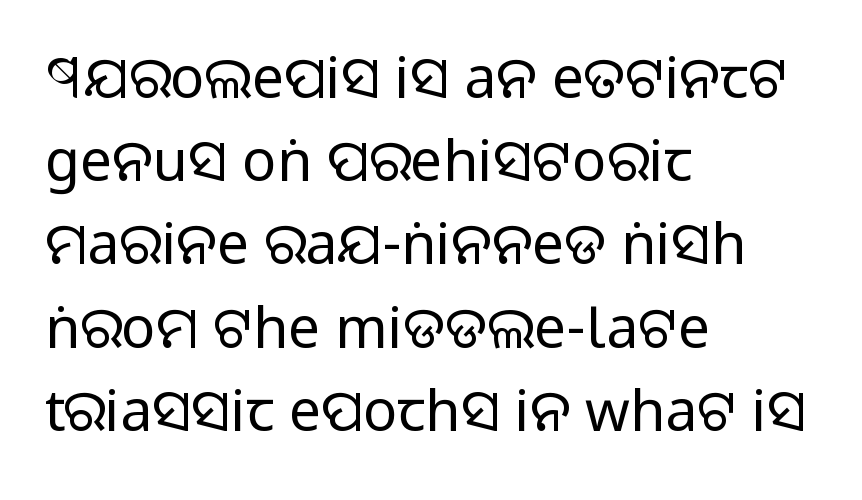
Q: Is the text bold? A: No.
Q: Is the text italic (slanted)? A: No, it is upright.
Q: Is the typeface a serif or a sans-serif typeface? A: Sans-serif.
Q: Is the text underlined? A: No.
Q: How is the paragraph aligned? A: Left-aligned.
Q: Is the spacing between letters normal or unusually wide? A: Normal.
Q: Is the spacing between lines tight, normal or loose? A: Normal.
Q: Width (condensed, normal, or wide)? A: Normal.
Q: Stroke contrast? A: Low.
Q: x-height? A: Large.
Q: Monospaced? A: No.
